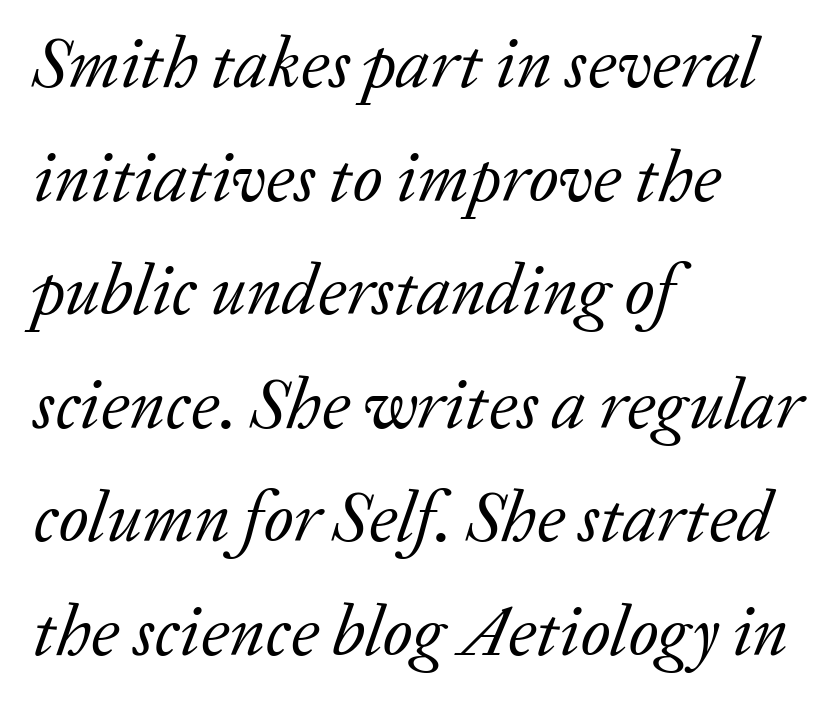
{"serif": "yes", "italic": "yes", "lean": "right", "slant_degrees": 20, "bold": "no", "weight": "regular", "width": "normal", "stroke_contrast": "low", "x_height": "medium", "monospaced": "no", "underline": "no", "align": "left", "line_spacing": "normal", "line_spacing_ratio": 1.6, "letter_spacing": "normal", "letter_spacing_em": 0.0, "glyph_px": 71}
